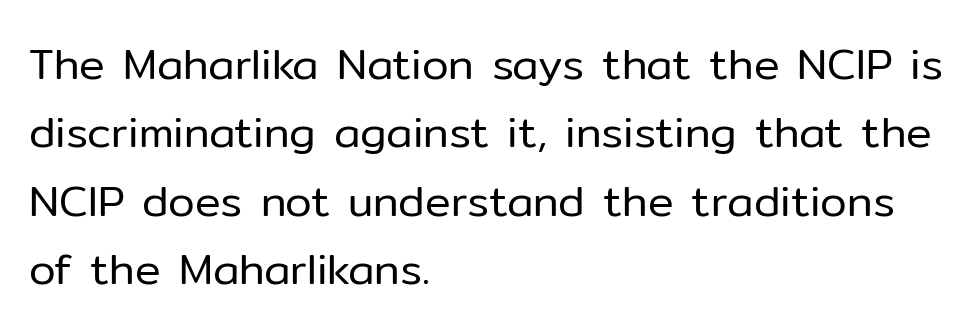
This rendering features lettering with no underline. In terms of leading, this rendering sits right in the middle. Tall strokes in this sample are plumb rather than angled. Is the block centered? No — it sits flush against the left margin.
